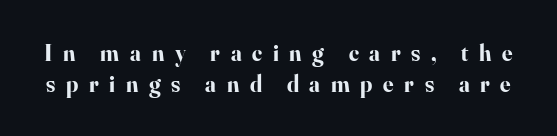
Q: Is the text bold? A: Yes.
Q: Is the text italic (slanted)? A: No, it is upright.
Q: Is the text underlined? A: No.
Q: Is the spacing between letters normal or unusually wide? A: Unusually wide.
Q: Is the spacing between lines tight, normal or loose? A: Normal.
